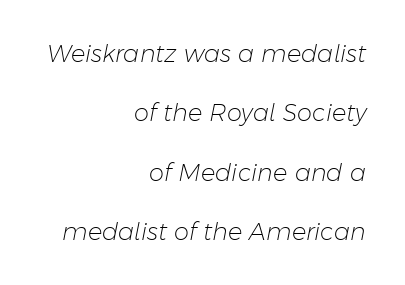
The image shows 24 px text type, italic (leaning right); set right-aligned, loose line spacing (2.47x), normal letter spacing, not underlined.
